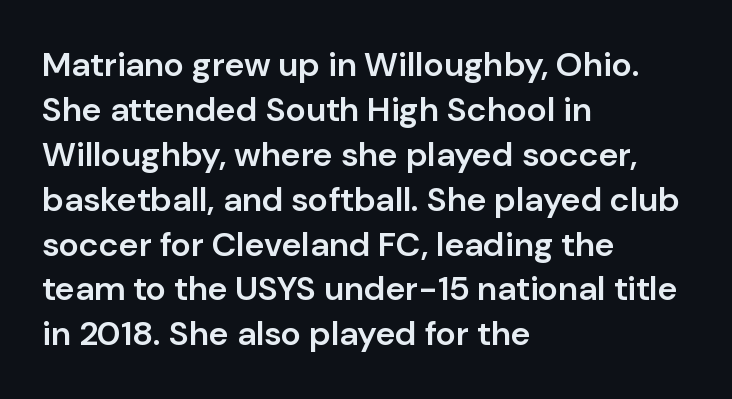
Q: Is the text bold? A: Semi-bold.
Q: Is the text italic (slanted)? A: No, it is upright.
Q: Is the typeface a serif or a sans-serif typeface? A: Sans-serif.
Q: Is the text underlined? A: No.
Q: How is the paragraph aligned? A: Left-aligned.
Q: Is the spacing between letters normal or unusually wide? A: Normal.
Q: Is the spacing between lines tight, normal or loose? A: Normal.
Q: Width (condensed, normal, or wide)? A: Normal.
Q: Stroke contrast? A: Low.
Q: x-height? A: Medium.
Q: Monospaced? A: No.
